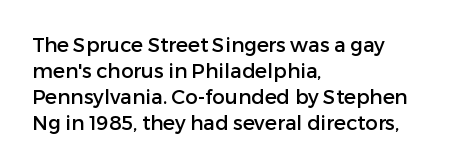
Q: Is the text italic (slanted)? A: No, it is upright.
Q: Is the text underlined? A: No.
Q: How is the paragraph aligned? A: Left-aligned.
Q: Is the spacing between letters normal or unusually wide? A: Normal.
Q: Is the spacing between lines tight, normal or loose? A: Normal.
